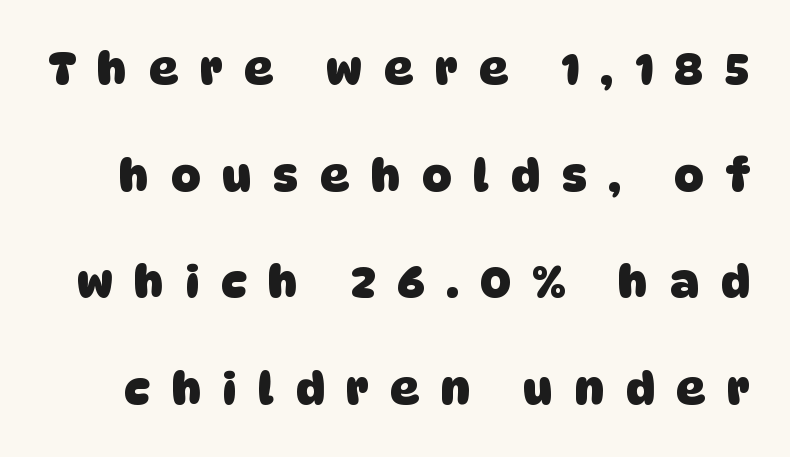
Q: Is the text bold? A: Yes.
Q: Is the typeface a serif or a sans-serif typeface? A: Sans-serif.
Q: Is the text underlined? A: No.
Q: Is the spacing between letters normal or unusually wide? A: Unusually wide.
Q: Is the spacing between lines tight, normal or loose? A: Loose.
Q: Width (condensed, normal, or wide)? A: Normal.
Q: Stroke contrast? A: Low.
Q: x-height? A: Large.
Q: Monospaced? A: No.
